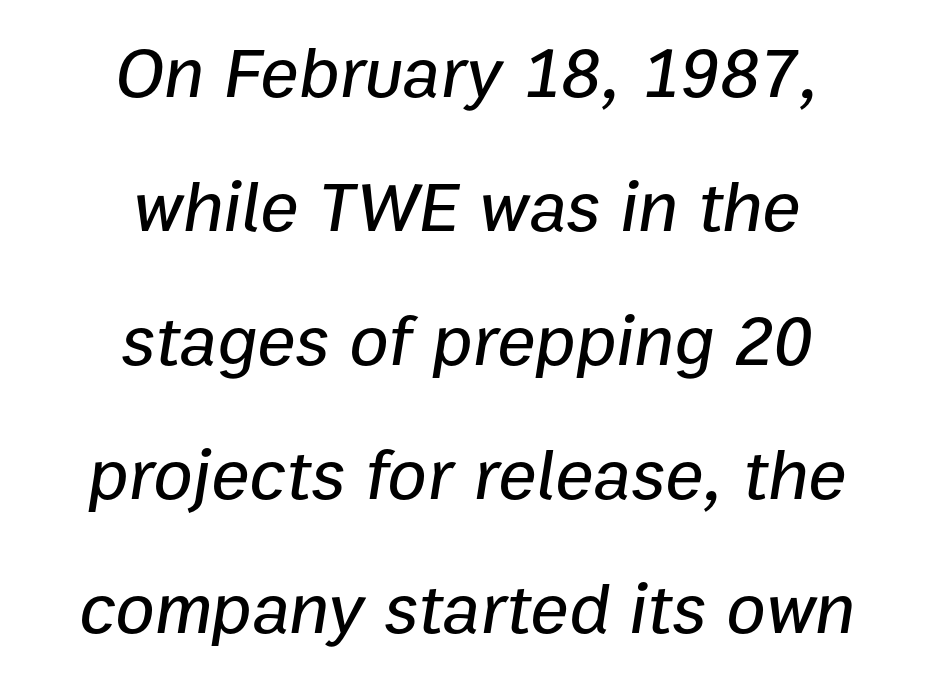
The glyphs are unaccompanied by any horizontal stroke below them. The rag falls on both sides of this text block equally. In terms of posture, this sample is oblique. Standard letterfit; no display-style spreading of the glyphs.
